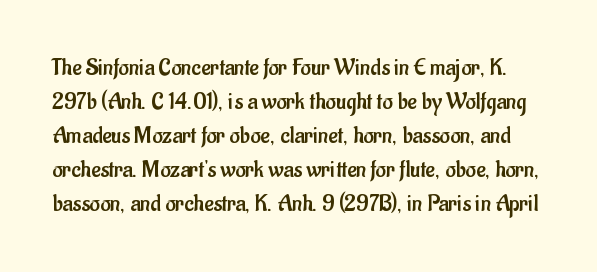
Q: Is the text bold? A: No.
Q: Is the text italic (slanted)? A: No, it is upright.
Q: Is the text underlined? A: No.
Q: Is the spacing between letters normal or unusually wide? A: Normal.
Q: Is the spacing between lines tight, normal or loose? A: Normal.
